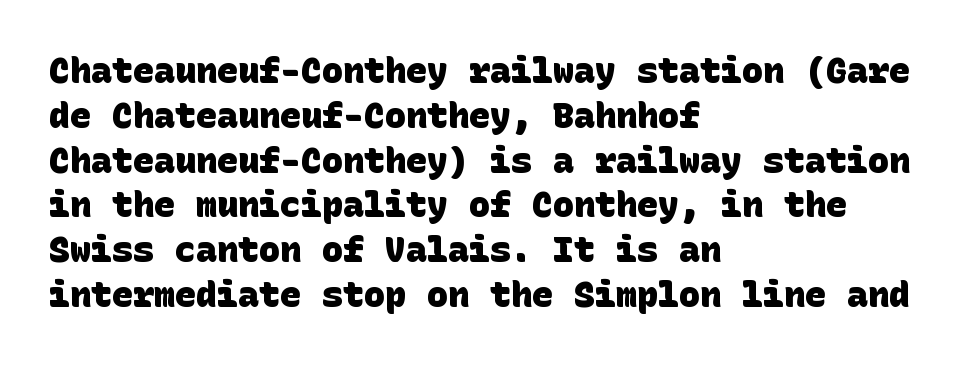
The image shows 35 px heavy sans-serif type; set left-aligned, normal line spacing (1.28x), normal letter spacing, not underlined; low stroke contrast and a large x-height.
